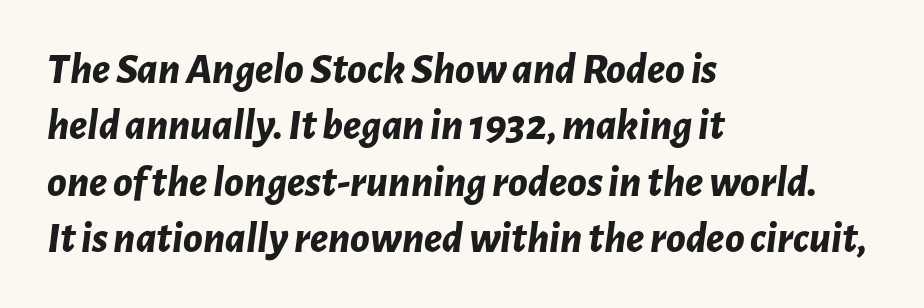
{"italic": "yes", "lean": "right", "slant_degrees": 7, "bold": "yes", "weight": "bold", "width": "normal", "stroke_contrast": "low", "x_height": "medium", "monospaced": "no", "underline": "no", "align": "left", "line_spacing": "normal", "line_spacing_ratio": 1.28, "letter_spacing": "normal", "letter_spacing_em": 0.0, "glyph_px": 44}
